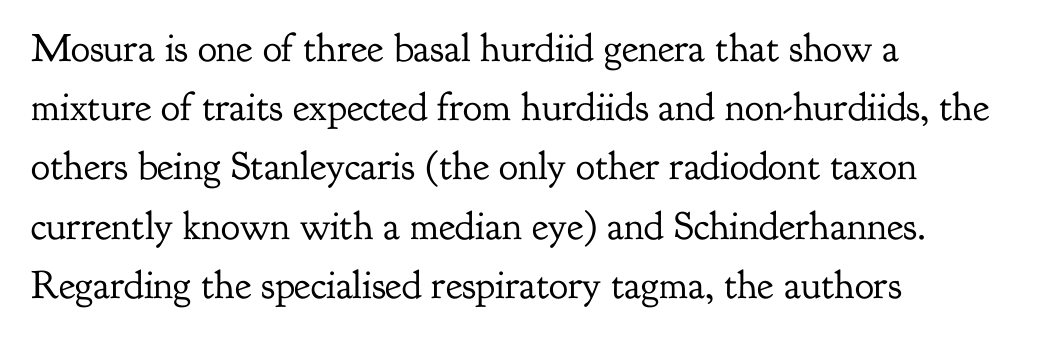
A typesetter would call this proportional, since set widths differ per character. Visually the block forms a straight wall on the left and a jagged coastline on the right. Notice how descenders clear the ascenders below comfortably — that's standard leading. Letters have the restrained weight of plain body copy at most.
